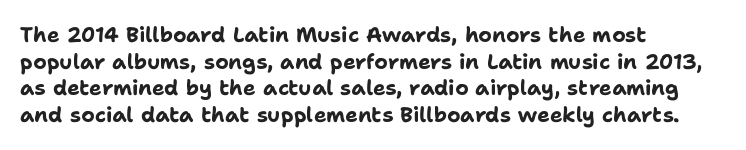
Q: Is the text bold? A: Yes.
Q: Is the text italic (slanted)? A: No, it is upright.
Q: Is the text underlined? A: No.
Q: How is the paragraph aligned? A: Left-aligned.
Q: Is the spacing between letters normal or unusually wide? A: Normal.
Q: Is the spacing between lines tight, normal or loose? A: Normal.
